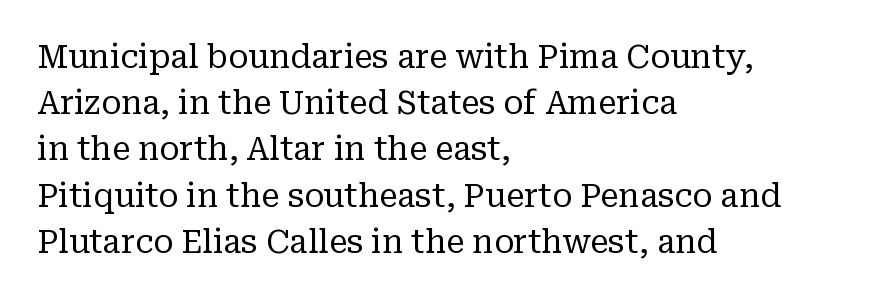
{"serif": "yes", "italic": "no", "bold": "no", "weight": "regular", "width": "normal", "stroke_contrast": "low", "x_height": "medium", "monospaced": "no", "underline": "no", "align": "left", "line_spacing": "normal", "line_spacing_ratio": 1.4, "letter_spacing": "normal", "letter_spacing_em": 0.0, "glyph_px": 33}
